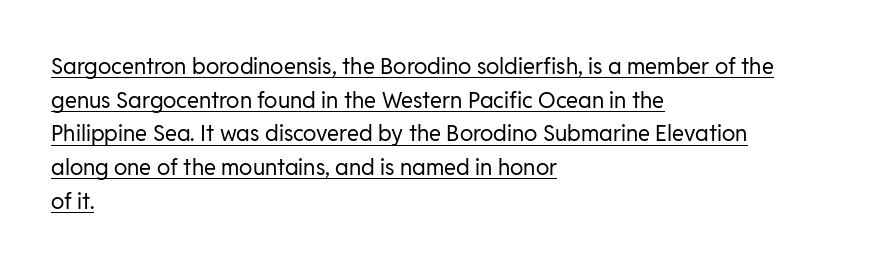
The image shows 22 px text type, upright; set left-aligned, normal line spacing (1.53x), normal letter spacing, underlined.
